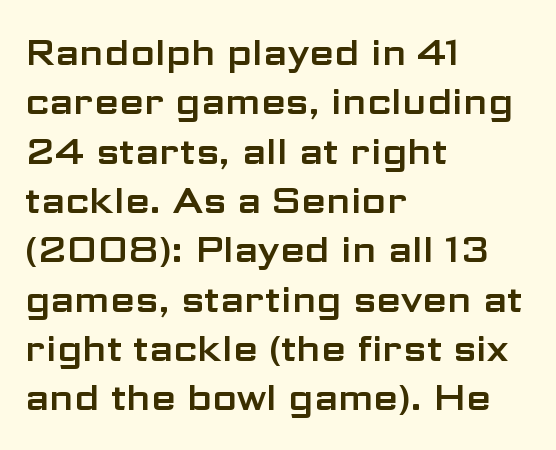
{"serif": "no", "italic": "no", "width": "wide", "stroke_contrast": "low", "x_height": "medium", "monospaced": "no", "underline": "no", "align": "left", "line_spacing": "normal", "line_spacing_ratio": 1.37, "letter_spacing": "normal", "letter_spacing_em": 0.0, "glyph_px": 36}
